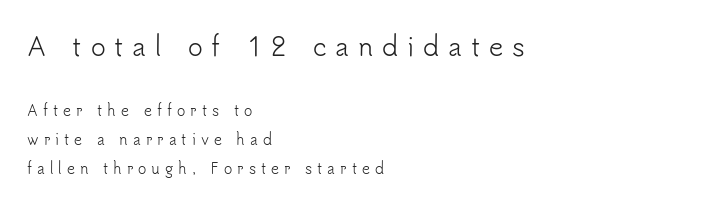
This layout puts the oversized block above and the modest block below. Layout note: lines flush left. This is roman type, the default non-slanted kind. Underline: absent.
